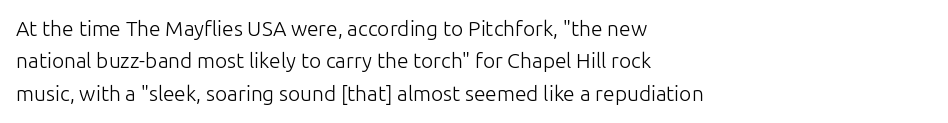
Words float on clear page, feet unadorned. Letters have the restrained weight of plain body copy at most. Horizontal alignment here is leftward, the default for most running prose. Whoever set this chose a conventional vertical rhythm. This sample uses an upright cut, with every glyph sitting square on the baseline.
